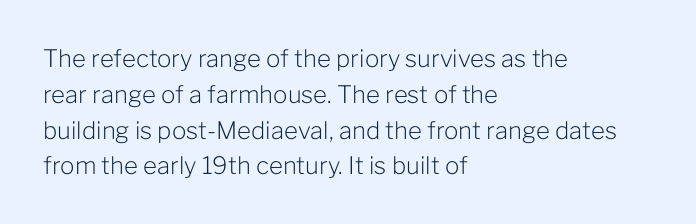
{"italic": "no", "bold": "no", "underline": "no", "align": "left", "line_spacing": "normal", "line_spacing_ratio": 1.49, "letter_spacing": "normal", "letter_spacing_em": 0.0, "glyph_px": 24}
